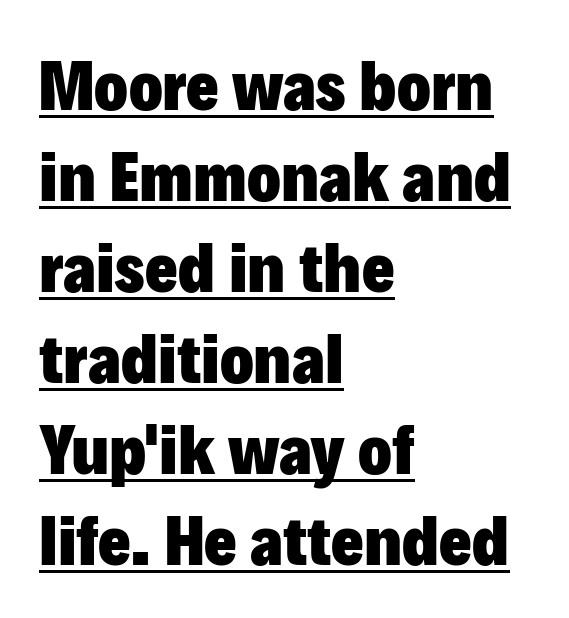
The letters stand straight up with perfectly vertical stems. A dark, heavy texture on the line: the type is bold. Caption: standard tracking, unaltered. Note the varied advance widths — an 'i' is clearly narrower than an 'm'.
